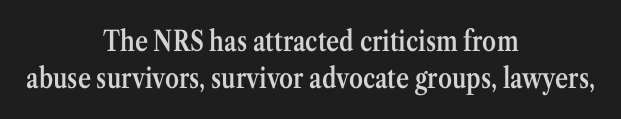
Q: Is the text bold? A: Semi-bold.
Q: Is the text italic (slanted)? A: No, it is upright.
Q: Is the typeface a serif or a sans-serif typeface? A: Serif.
Q: Is the text underlined? A: No.
Q: How is the paragraph aligned? A: Centered.
Q: Is the spacing between letters normal or unusually wide? A: Normal.
Q: Is the spacing between lines tight, normal or loose? A: Normal.
Q: Width (condensed, normal, or wide)? A: Condensed.
Q: Stroke contrast? A: Medium.
Q: x-height? A: Medium.
Q: Monospaced? A: No.
